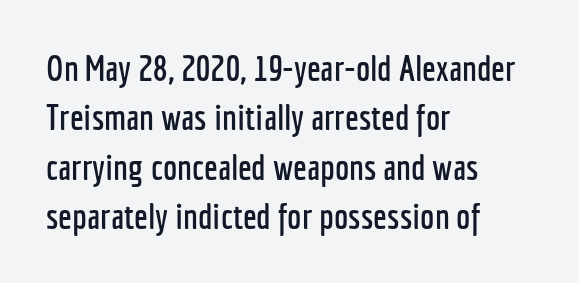
Letter spacing: default. Interline gaps are of average width in this sample. Unlike italic type, these characters show no tilt at all. Varying glyph widths throughout — classic text-font behaviour. The string is rendered with underlining switched off.
